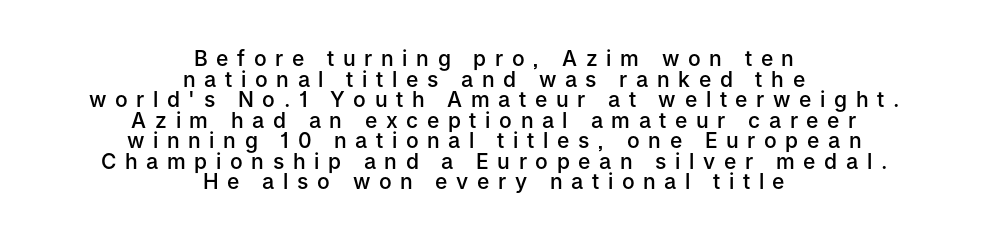
Designer's note — italics off, roman on. The lines are packed closely together with very little leading. A clean baseline with only descenders dipping below it. In CSS terms this would be text-align: center.
